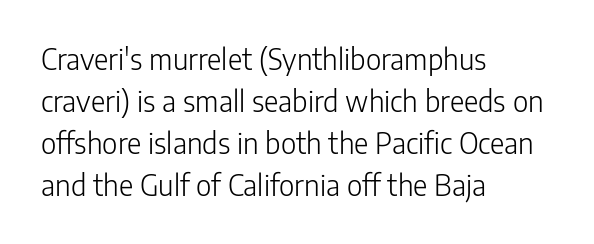
What's the leading like? Ordinary, nothing unusual. Heft: none added — not bold. The zone under the glyphs is completely vacant. Characters remain perfectly vertical along every line. This is sans-serif lettering, the kind often seen on screens and signage. The rendering uses natural spacing where letterforms have individual widths.
